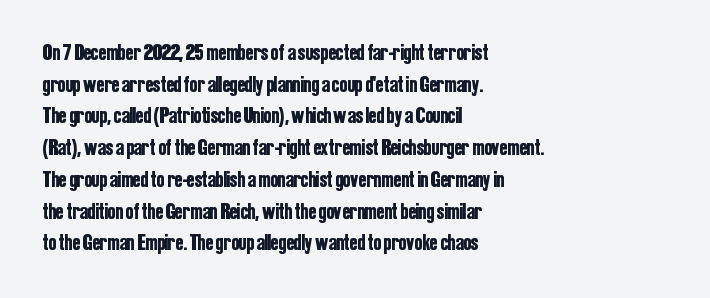
{"italic": "no", "underline": "no", "align": "left", "line_spacing": "normal", "line_spacing_ratio": 1.38, "letter_spacing": "normal", "letter_spacing_em": 0.0, "glyph_px": 23}
